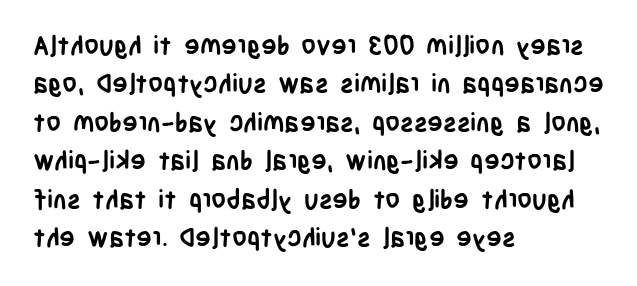
Q: Is the text bold? A: Yes.
Q: Is the text italic (slanted)? A: No, it is upright.
Q: Is the text underlined? A: No.
Q: How is the paragraph aligned? A: Left-aligned.
Q: Is the spacing between letters normal or unusually wide? A: Normal.
Q: Is the spacing between lines tight, normal or loose? A: Normal.
